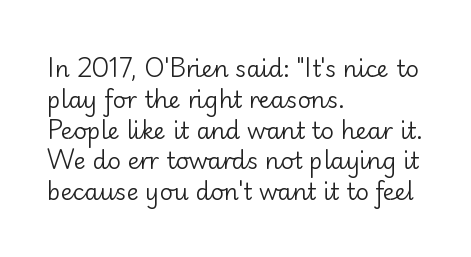
Q: Is the text bold? A: No.
Q: Is the text italic (slanted)? A: No, it is upright.
Q: Is the text underlined? A: No.
Q: How is the paragraph aligned? A: Left-aligned.
Q: Is the spacing between letters normal or unusually wide? A: Normal.
Q: Is the spacing between lines tight, normal or loose? A: Normal.
